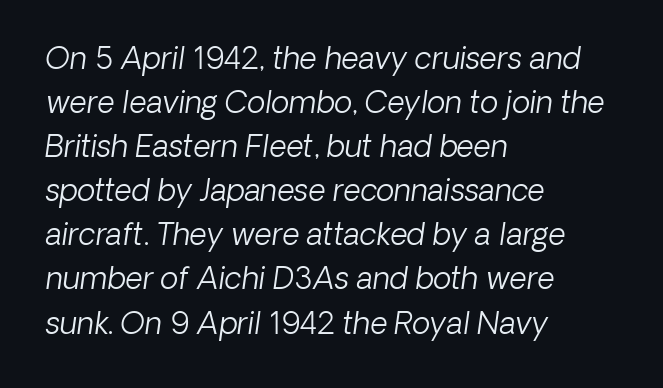
{"serif": "no", "bold": "no", "weight": "light", "width": "normal", "stroke_contrast": "low", "x_height": "medium", "monospaced": "no", "underline": "no", "align": "left", "line_spacing": "normal", "line_spacing_ratio": 1.47, "letter_spacing": "normal", "letter_spacing_em": 0.0, "glyph_px": 30}
